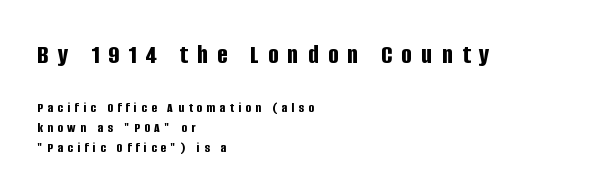
The image shows 28 px bold, condensed sans-serif type, upright; set left-aligned, normal line spacing (1.43x), unusually wide letter spacing (+0.33 em), not underlined; the first (top) block is 2.0x larger; low stroke contrast and a large x-height.
